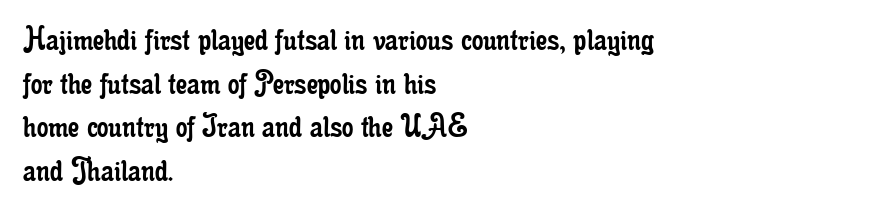
Upright lettering throughout. The designer went with a serif here, giving each stem small feet. The strokes carry an ordinary text weight at most. The face used here is proportionally spaced, like ordinary book or web type.
